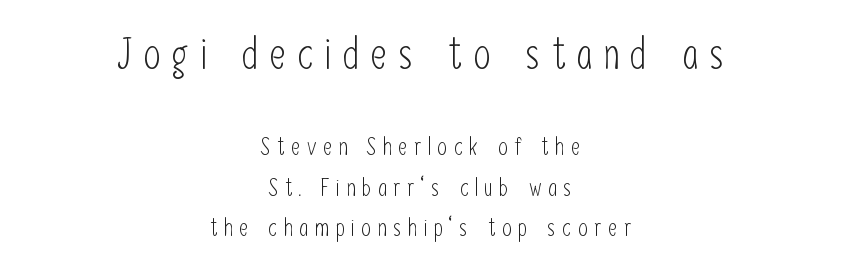
Compared with a typical body face, this is equally light or lighter still. The compositor balanced each line on the midline. Do the letters lean? They stand straight. Varying glyph widths throughout — classic text-font behaviour. The face used here is rendered with a markedly widened letterfit.
